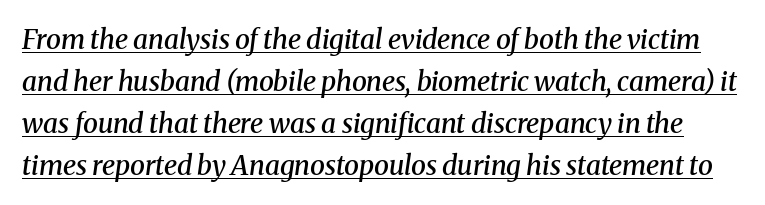
Q: Is the text bold? A: Semi-bold.
Q: Is the text italic (slanted)? A: Yes, it leans right by about 8 degrees.
Q: Is the text underlined? A: Yes.
Q: Is the spacing between letters normal or unusually wide? A: Normal.
Q: Is the spacing between lines tight, normal or loose? A: Normal.
